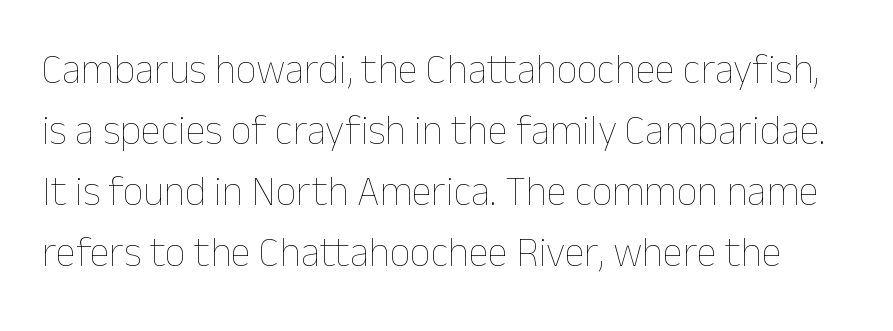
Q: Is the text bold? A: No.
Q: Is the text italic (slanted)? A: No, it is upright.
Q: Is the text underlined? A: No.
Q: Is the spacing between letters normal or unusually wide? A: Normal.
Q: Is the spacing between lines tight, normal or loose? A: Normal.
Q: Width (condensed, normal, or wide)? A: Normal.
Q: Stroke contrast? A: Low.
Q: x-height? A: Medium.
Q: Monospaced? A: No.
